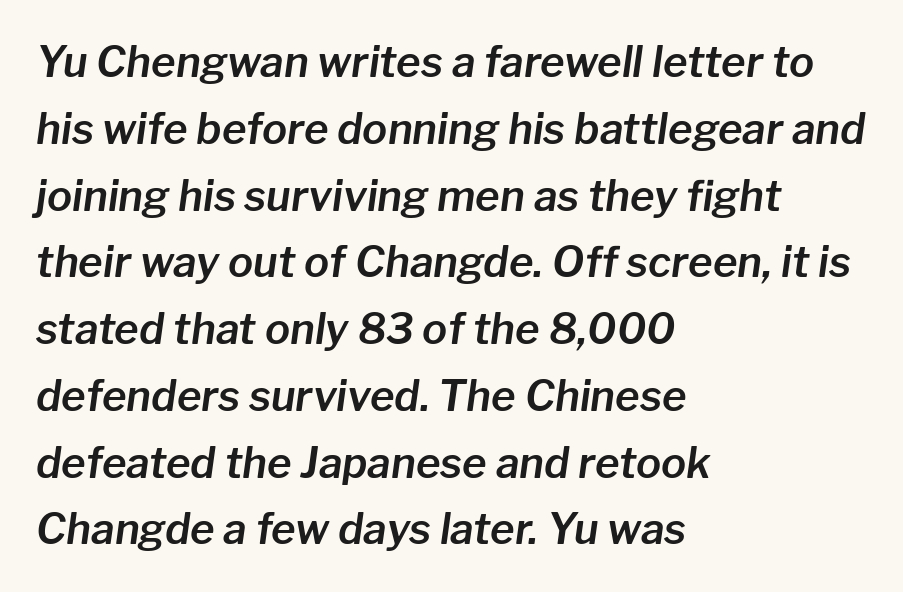
Is the block centered? No — it sits flush against the left margin. Observe the ordinary spacing: letters are neighbours, not strangers. Line spacing here is normal. Is this a fixed-width face? No — the glyphs have proportional, varying widths. An italicized treatment has been applied to the whole sample. Glance below the letters and you will spot only blank space.
